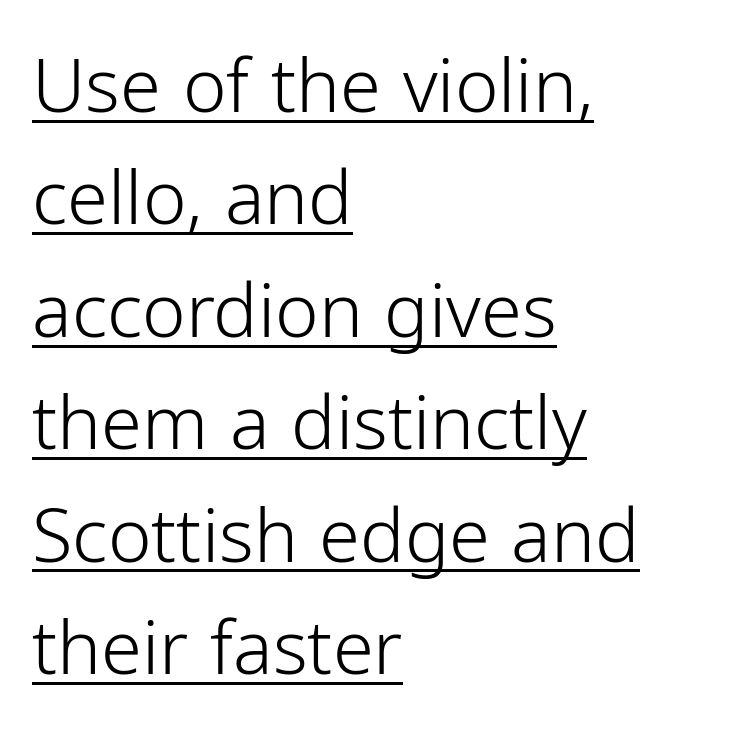
Q: Is the text bold? A: No.
Q: Is the text italic (slanted)? A: No, it is upright.
Q: Is the typeface a serif or a sans-serif typeface? A: Sans-serif.
Q: Is the text underlined? A: Yes.
Q: How is the paragraph aligned? A: Left-aligned.
Q: Is the spacing between letters normal or unusually wide? A: Normal.
Q: Is the spacing between lines tight, normal or loose? A: Normal.
Q: Width (condensed, normal, or wide)? A: Normal.
Q: Stroke contrast? A: Low.
Q: x-height? A: Medium.
Q: Monospaced? A: No.
